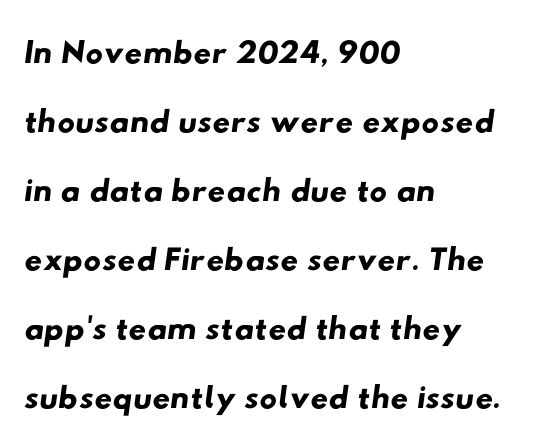
The image shows 49 px wide sans-serif type; set left-aligned, normal line spacing (1.41x), normal letter spacing, not underlined; low stroke contrast and a small x-height.
